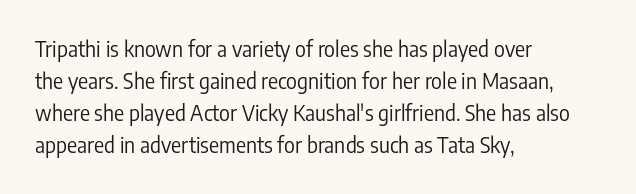
Is the block centered? No — it sits flush against the left margin. Honestly, the row spacing looks completely unremarkable. Check under the words: just untouched page. Ascenders rise straight up at ninety degrees. Nobody touched the tracking dial on this one.
